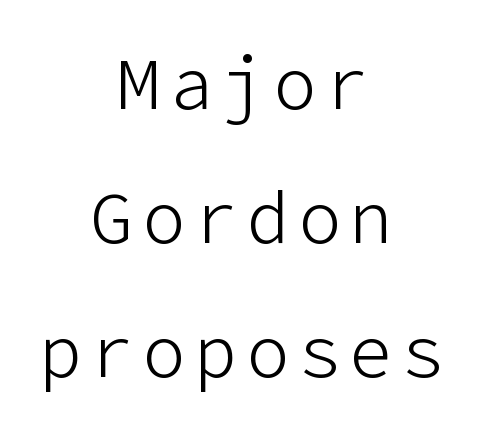
Q: Is the text bold? A: No.
Q: Is the text italic (slanted)? A: No, it is upright.
Q: Is the typeface a serif or a sans-serif typeface? A: Sans-serif.
Q: Is the text underlined? A: No.
Q: How is the paragraph aligned? A: Centered.
Q: Width (condensed, normal, or wide)? A: Normal.
Q: Stroke contrast? A: Low.
Q: x-height? A: Medium.
